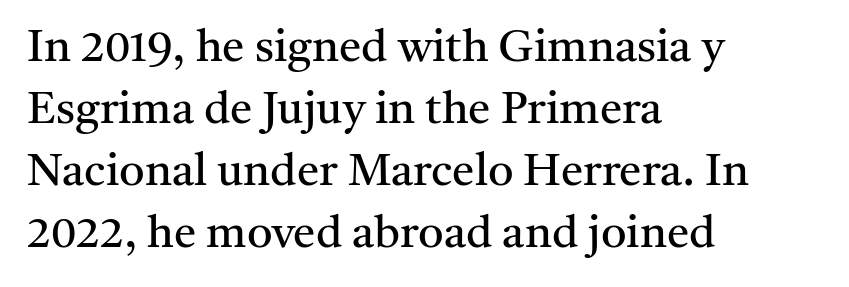
Q: Is the text bold? A: No.
Q: Is the text italic (slanted)? A: No, it is upright.
Q: Is the typeface a serif or a sans-serif typeface? A: Serif.
Q: Is the text underlined? A: No.
Q: How is the paragraph aligned? A: Left-aligned.
Q: Is the spacing between letters normal or unusually wide? A: Normal.
Q: Is the spacing between lines tight, normal or loose? A: Normal.
Q: Width (condensed, normal, or wide)? A: Normal.
Q: Stroke contrast? A: Medium.
Q: x-height? A: Medium.
Q: Monospaced? A: No.
